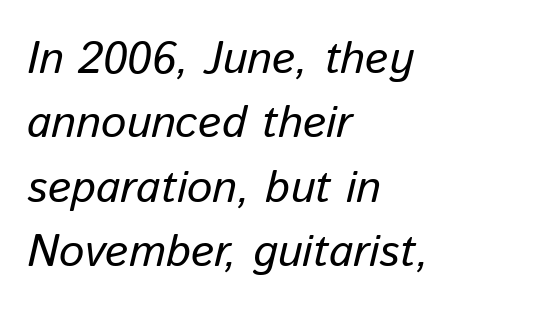
Q: Is the text italic (slanted)? A: Yes, it leans right by about 13 degrees.
Q: Is the text underlined? A: No.
Q: How is the paragraph aligned? A: Left-aligned.
Q: Is the spacing between letters normal or unusually wide? A: Normal.
Q: Is the spacing between lines tight, normal or loose? A: Normal.
Q: Width (condensed, normal, or wide)? A: Normal.
Q: Stroke contrast? A: Low.
Q: x-height? A: Medium.
Q: Monospaced? A: No.
